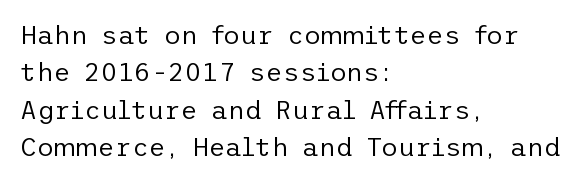
The image shows 26 px text type, upright; set left-aligned, normal line spacing (1.44x), normal letter spacing, not underlined.
